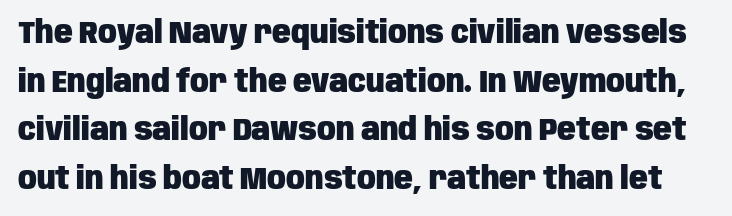
The image shows 31 px heavy, condensed sans-serif type, upright; set normal line spacing (1.57x), normal letter spacing, not underlined; low stroke contrast and a large x-height.
